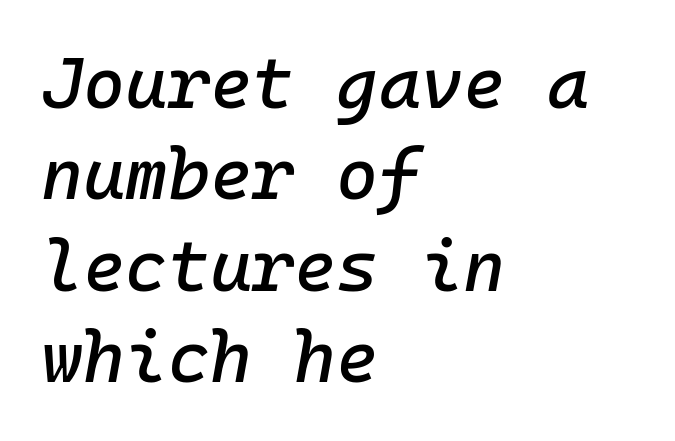
The image shows 72 px text type, italic (leaning right), monospaced; set left-aligned, normal line spacing (1.27x), normal letter spacing, not underlined; low stroke contrast and a medium x-height.
